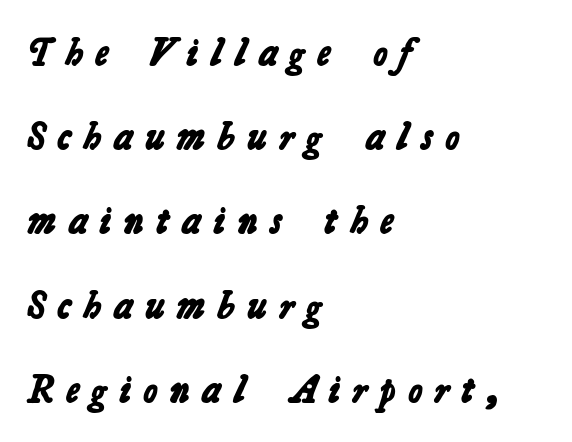
The image shows 39 px bold sans-serif type; set left-aligned, loose line spacing (2.16x), unusually wide letter spacing (+0.32 em), not underlined; low stroke contrast and a medium x-height.
